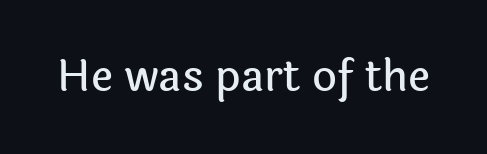
The image shows 43 px sans-serif type, upright; set normal letter spacing, not underlined; a medium x-height.
